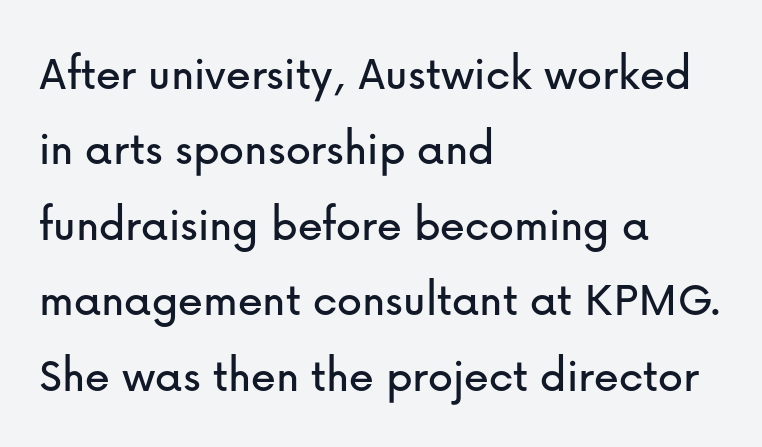
A typesetter would call this zero additional tracking. Honestly, there is no underline to notice here at all. You can tell from the bare stems that sans-serif type was used. The letters advance in unequal steps, a hallmark of proportional type. These lines are set flush left with a ragged right edge. Ordinary non-slanted type is in use.
